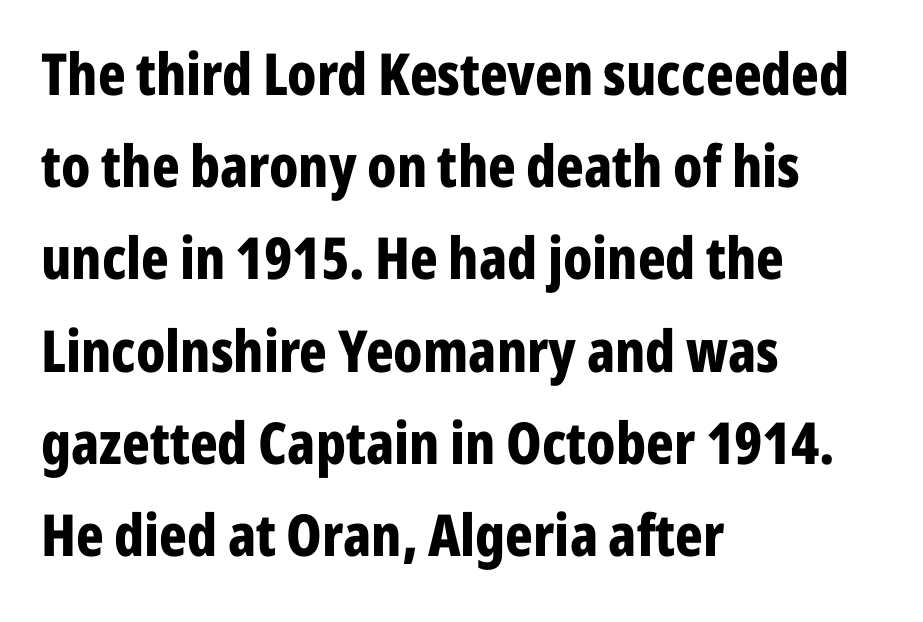
{"serif": "no", "italic": "no", "bold": "yes", "weight": "bold", "width": "condensed", "stroke_contrast": "low", "x_height": "medium", "monospaced": "no", "underline": "no", "align": "left", "line_spacing": "normal", "line_spacing_ratio": 1.59, "letter_spacing": "normal", "letter_spacing_em": 0.0, "glyph_px": 58}
